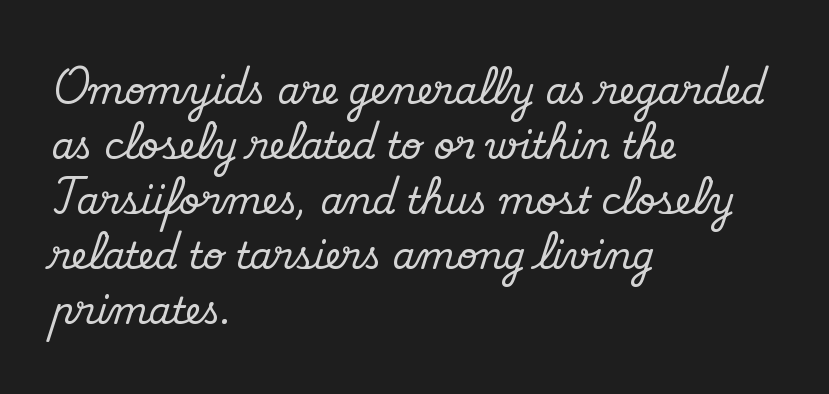
The image shows 36 px serif type; set left-aligned, normal line spacing (1.53x), normal letter spacing, not underlined; medium stroke contrast and a small x-height.
